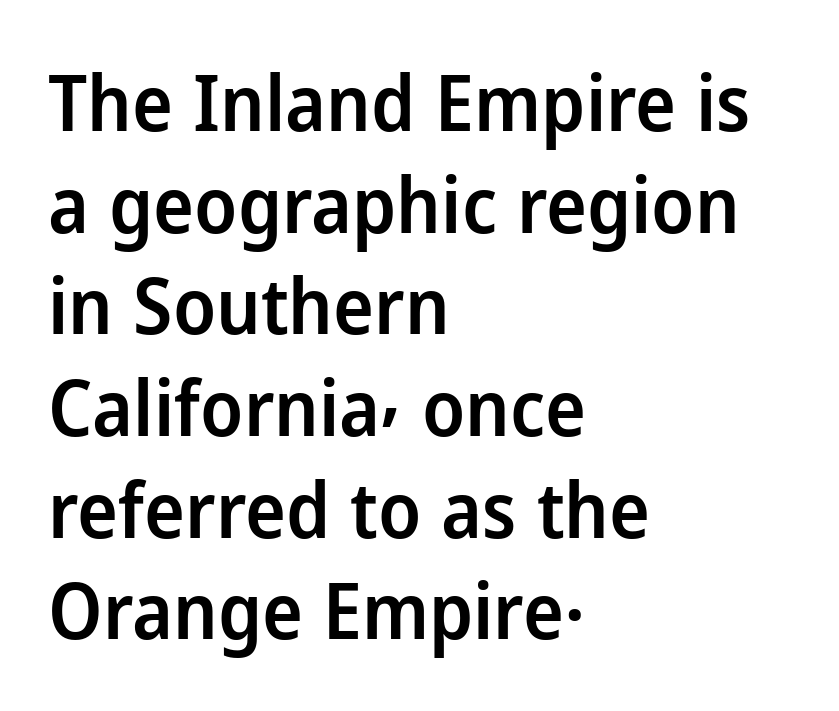
The font is running at a semibold setting, under full bold. Is there much room between lines? A standard amount, neither cramped nor airy. Character widths vary here, with narrow letters taking less room than wide ones. Line starts are locked; line ends wander. What kind of face is this? One without serifs — a sans. Tall strokes in this sample are plumb rather than angled.
